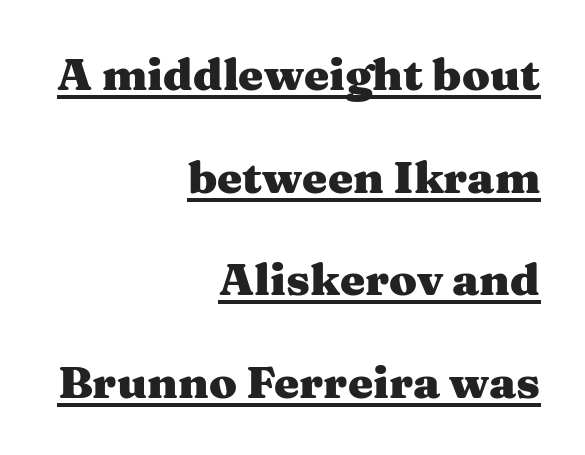
This is serif lettering, the kind often seen in printed books. Weight: bold. These characters rest on top of a visible drawn line. Spacing verdict: proportional, widths tailored to each character. A typesetter would mark this as roman, not italic. Compared with a flush-left layout, this one pins lines to the opposite, right side.
